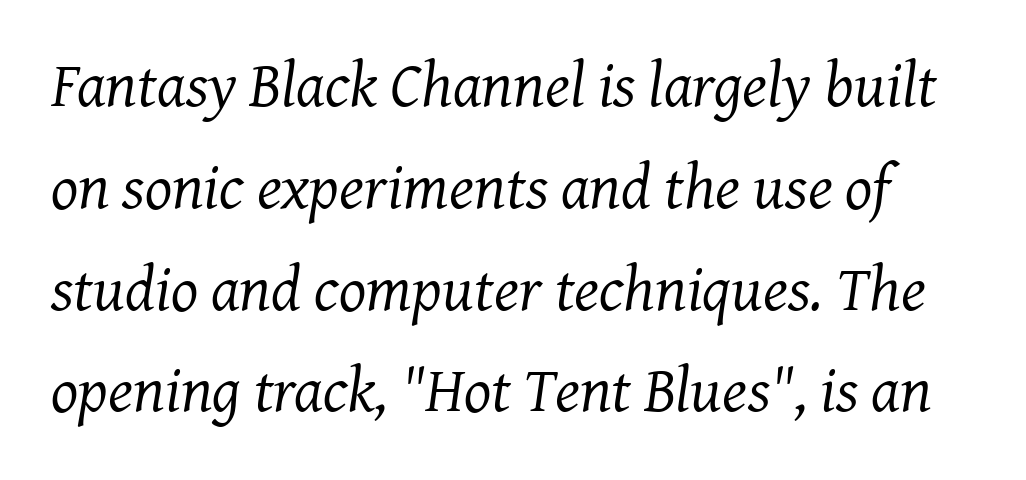
Q: Is the text bold? A: No.
Q: Is the text italic (slanted)? A: Yes, it leans right by about 7 degrees.
Q: Is the typeface a serif or a sans-serif typeface? A: Serif.
Q: Is the text underlined? A: No.
Q: Is the spacing between letters normal or unusually wide? A: Normal.
Q: Is the spacing between lines tight, normal or loose? A: Normal.
Q: Width (condensed, normal, or wide)? A: Normal.
Q: Stroke contrast? A: Medium.
Q: x-height? A: Medium.
Q: Monospaced? A: No.
